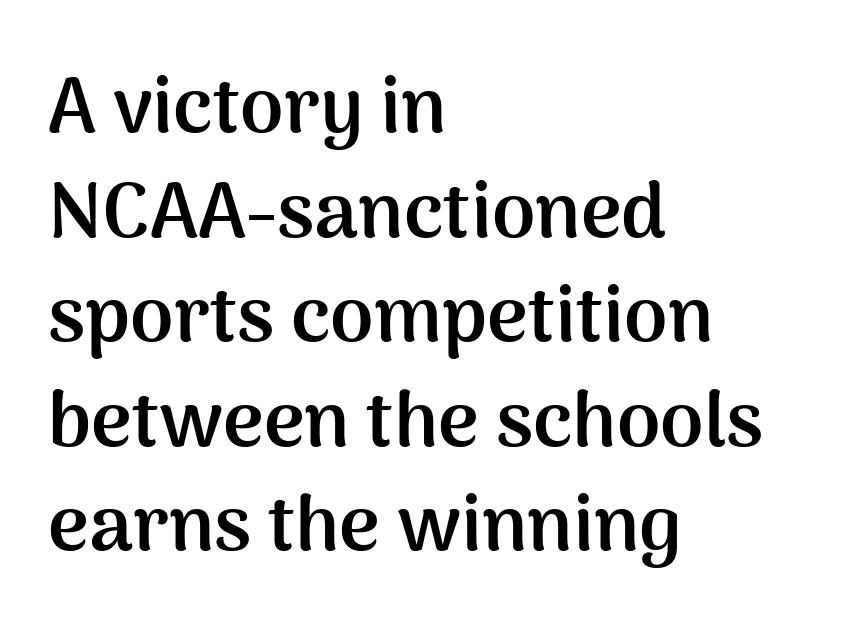
Q: Is the text bold? A: Yes.
Q: Is the text italic (slanted)? A: No, it is upright.
Q: Is the typeface a serif or a sans-serif typeface? A: Sans-serif.
Q: Is the text underlined? A: No.
Q: How is the paragraph aligned? A: Left-aligned.
Q: Is the spacing between letters normal or unusually wide? A: Normal.
Q: Is the spacing between lines tight, normal or loose? A: Normal.
Q: Width (condensed, normal, or wide)? A: Normal.
Q: Stroke contrast? A: Medium.
Q: x-height? A: Medium.
Q: Monospaced? A: No.
